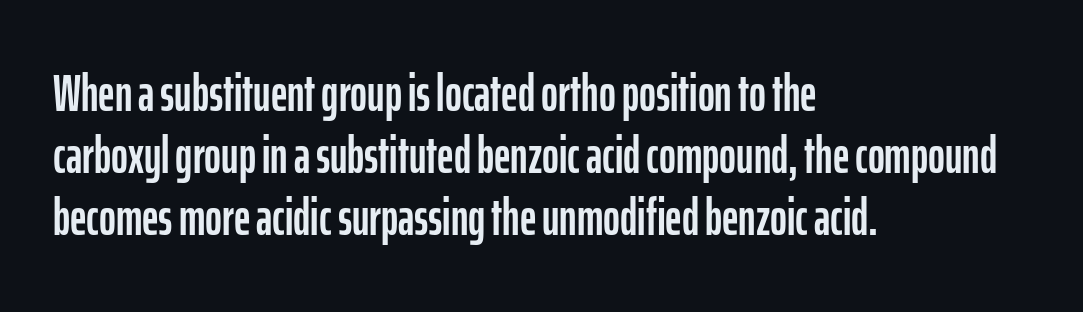
Bare-footed words on every line. In terms of letterform style, serifs are entirely absent. The tracking reads as untouched default to a designer's eye. The letters advance in unequal steps, a hallmark of proportional type. Reading down the block, your eye returns to a fixed left position each line.
